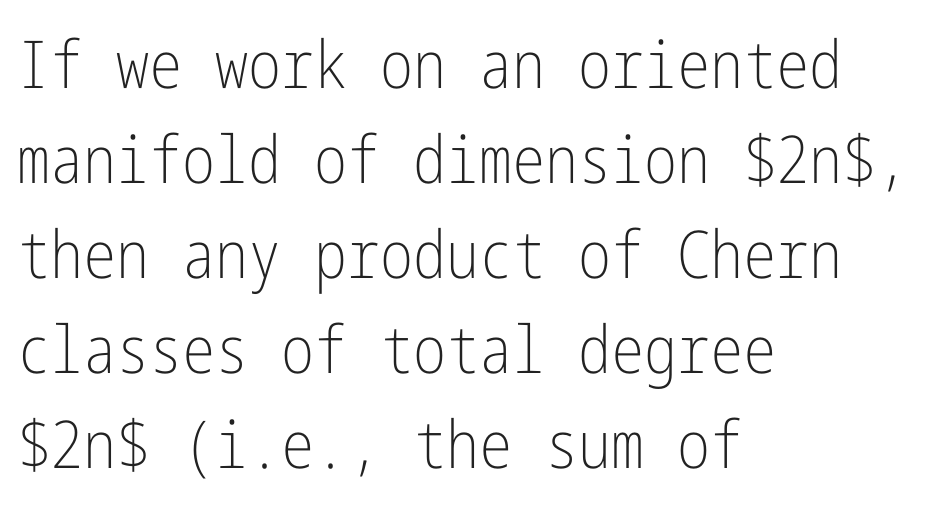
The specimen reads as upright at a glance. Teacher's note: observe the even left margin — that is flush-left alignment. Serifs: no, the terminals of the letterforms are clean. These lines keep a tight, regular rhythm from letter to letter.
